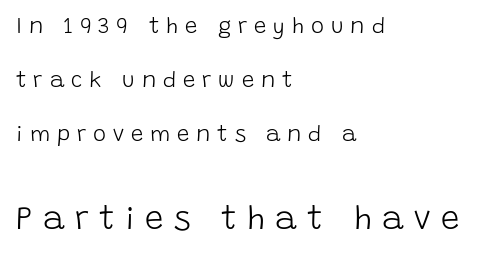
{"serif": "no", "italic": "no", "bold": "no", "weight": "light", "width": "normal", "stroke_contrast": "low", "x_height": "large", "monospaced": "no", "underline": "no", "align": "left", "line_spacing": "loose", "line_spacing_ratio": 2.45, "letter_spacing": "wide", "letter_spacing_em": 0.31, "larger_block": "second", "size_ratio": 1.5, "glyph_px": 33}
